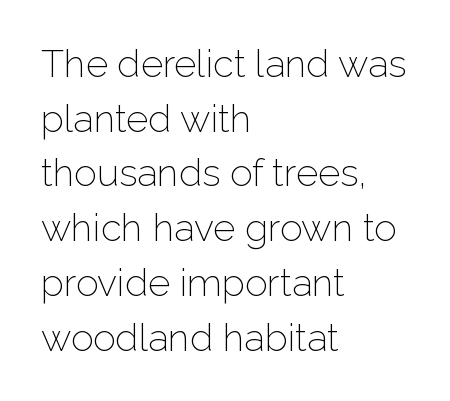
The image shows 38 px light sans-serif type, upright; set left-aligned, normal line spacing (1.44x), normal letter spacing, not underlined; low stroke contrast and a medium x-height.
